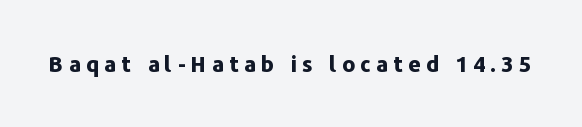
{"italic": "no", "bold": "yes", "underline": "no", "letter_spacing": "wide", "letter_spacing_em": 0.23, "glyph_px": 22}
